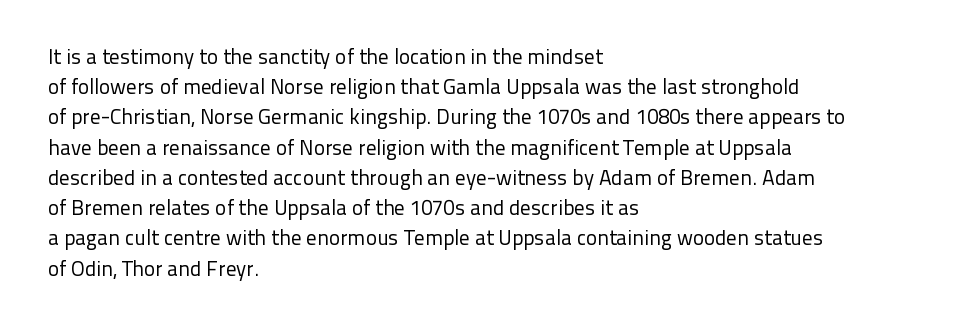
Q: Is the text bold? A: No.
Q: Is the text italic (slanted)? A: No, it is upright.
Q: Is the text underlined? A: No.
Q: How is the paragraph aligned? A: Left-aligned.
Q: Is the spacing between letters normal or unusually wide? A: Normal.
Q: Is the spacing between lines tight, normal or loose? A: Normal.
